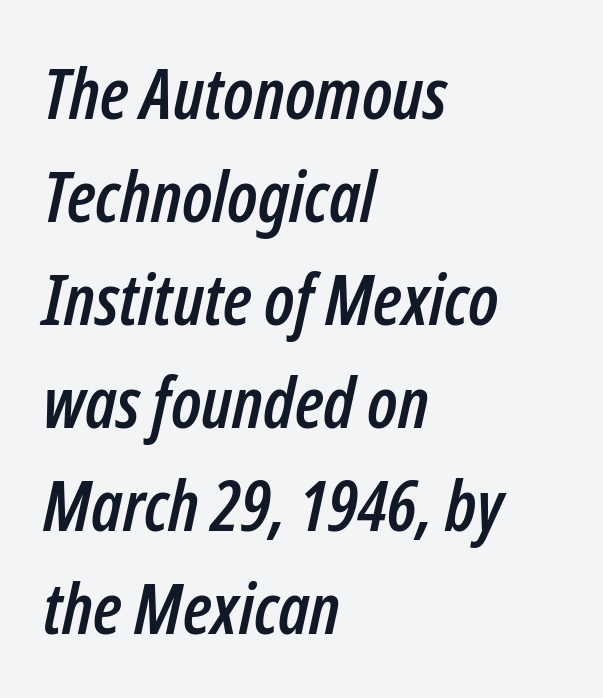
Q: Is the text italic (slanted)? A: Yes, it leans right by about 12 degrees.
Q: Is the text underlined? A: No.
Q: How is the paragraph aligned? A: Left-aligned.
Q: Is the spacing between letters normal or unusually wide? A: Normal.
Q: Is the spacing between lines tight, normal or loose? A: Normal.
Q: Width (condensed, normal, or wide)? A: Condensed.
Q: Stroke contrast? A: Low.
Q: x-height? A: Medium.
Q: Monospaced? A: No.
